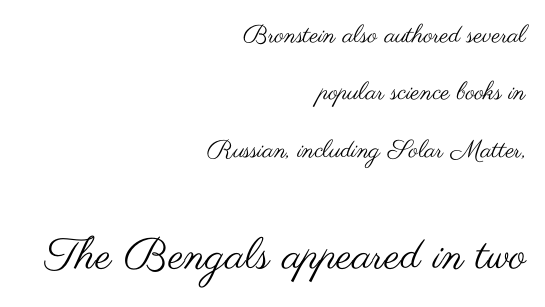
The image shows 44 px regular-weight, wide sans-serif type; set right-aligned, loose line spacing (2.3x), normal letter spacing, not underlined; the second (bottom) block is 1.76x larger; medium stroke contrast and a small x-height.
